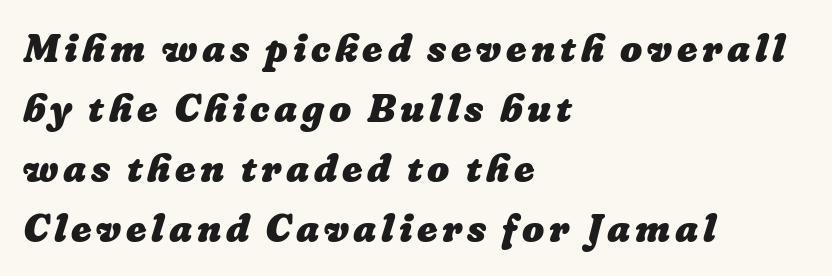
The image shows 39 px heavy type; set left-aligned, normal line spacing (1.54x), not underlined; low stroke contrast and a medium x-height.
